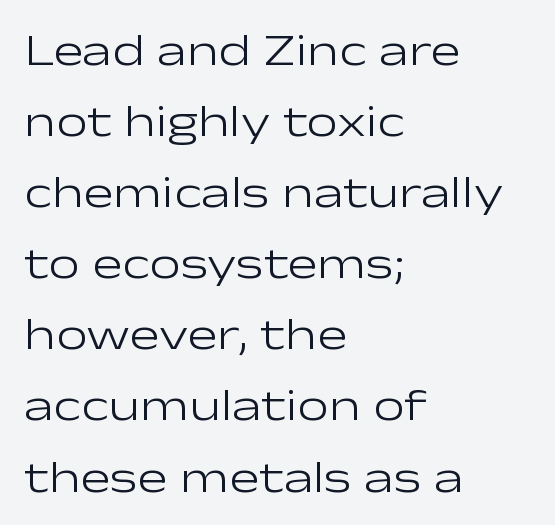
Spacing verdict: proportional, widths tailored to each character. The zone under the glyphs is completely vacant. This sample keeps an unexceptional amount of space between lines. The face looks like a standard text weight, possibly lighter. I'd call this a sans setting — the letters go barefoot. Ascenders rise straight up at ninety degrees.
